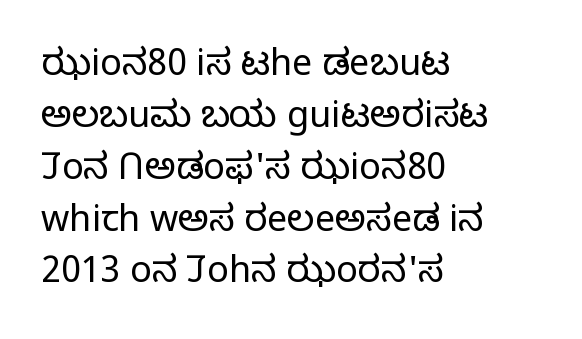
Compared with typical paragraphs, the rows here are spaced about the same. Think standard paragraph weight, or any step lighter than that. The rendering keeps characters at their native spacing. The paragraph shown leans on its left margin.
